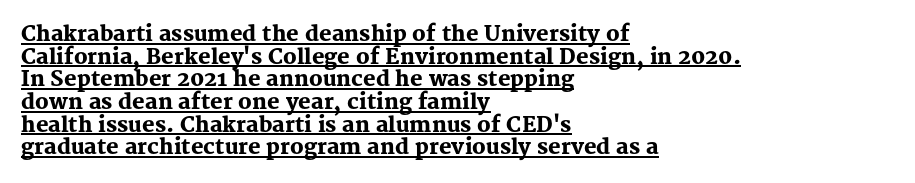
Q: Is the text bold? A: Yes.
Q: Is the text italic (slanted)? A: No, it is upright.
Q: Is the text underlined? A: Yes.
Q: How is the paragraph aligned? A: Left-aligned.
Q: Is the spacing between letters normal or unusually wide? A: Normal.
Q: Is the spacing between lines tight, normal or loose? A: Tight.
